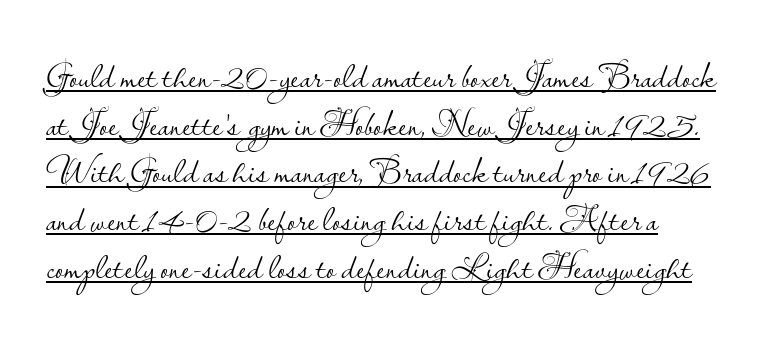
{"serif": "no", "bold": "no", "weight": "light", "width": "normal", "stroke_contrast": "low", "x_height": "small", "monospaced": "no", "underline": "yes", "line_spacing": "normal", "line_spacing_ratio": 1.29, "letter_spacing": "normal", "letter_spacing_em": 0.0, "glyph_px": 37}
